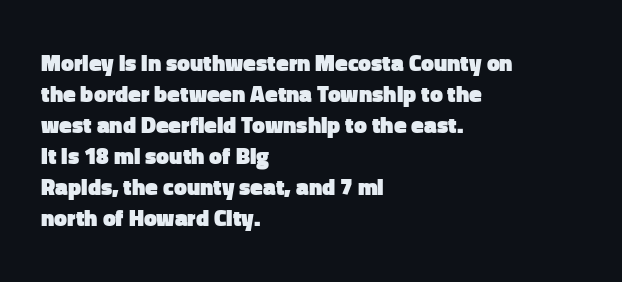
The image shows 23 px bold type, upright; set left-aligned, normal line spacing (1.35x), normal letter spacing, not underlined.
